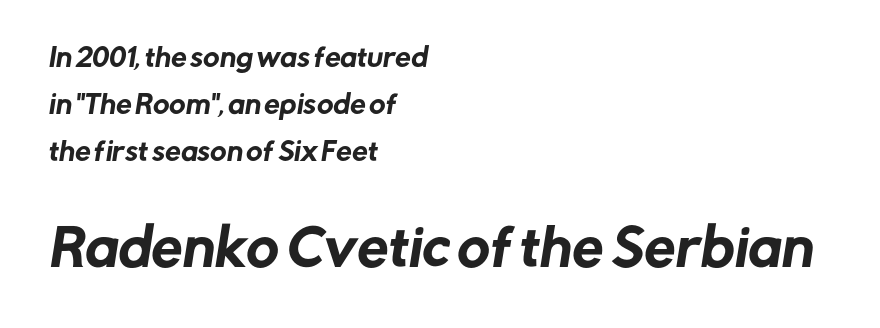
{"serif": "no", "width": "normal", "stroke_contrast": "low", "x_height": "medium", "monospaced": "no", "underline": "no", "align": "left", "line_spacing_ratio": 1.88, "letter_spacing": "normal", "letter_spacing_em": 0.0, "larger_block": "second", "size_ratio": 2.0, "glyph_px": 50}
